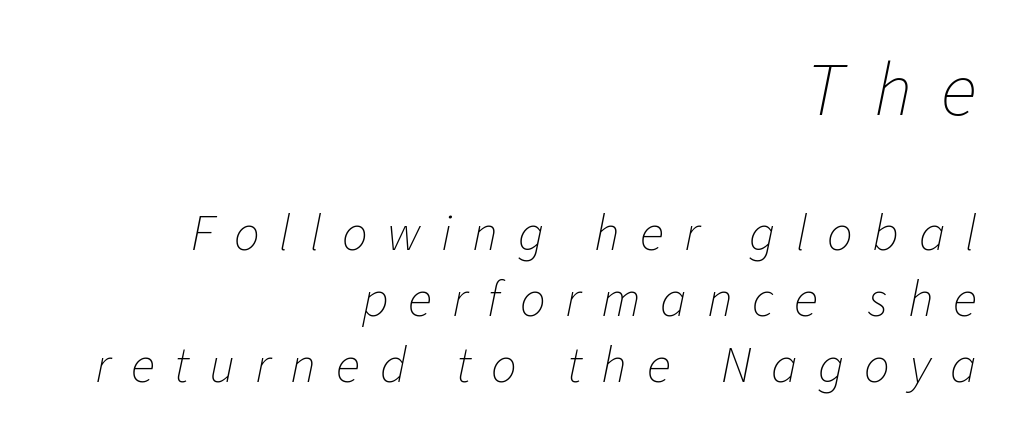
Q: Is the text bold? A: No.
Q: Is the text italic (slanted)? A: Yes, it leans right by about 11 degrees.
Q: Is the text underlined? A: No.
Q: How is the paragraph aligned? A: Right-aligned.
Q: Is the spacing between letters normal or unusually wide? A: Unusually wide.
Q: Is the spacing between lines tight, normal or loose? A: Normal.
Q: Which block of text is set in a larger size, the first (top) or the second (bottom)? A: The first (top) one.
Q: Width (condensed, normal, or wide)? A: Normal.
Q: Stroke contrast? A: Low.
Q: x-height? A: Medium.
Q: Monospaced? A: No.
